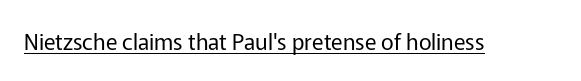
The image shows 22 px text type, upright; set normal letter spacing, underlined.
